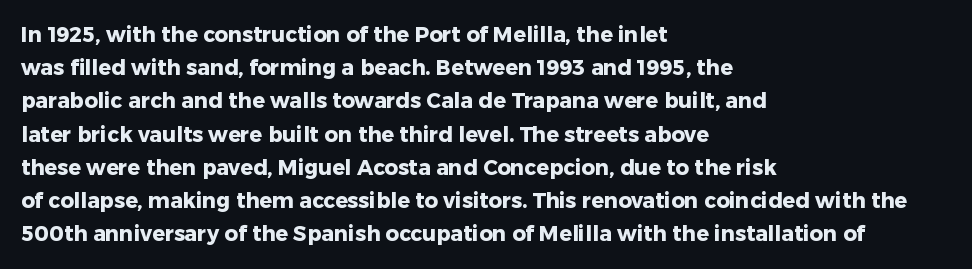
{"italic": "no", "bold": "yes", "underline": "no", "align": "left", "line_spacing": "normal", "line_spacing_ratio": 1.58, "letter_spacing": "normal", "letter_spacing_em": 0.0, "glyph_px": 21}
